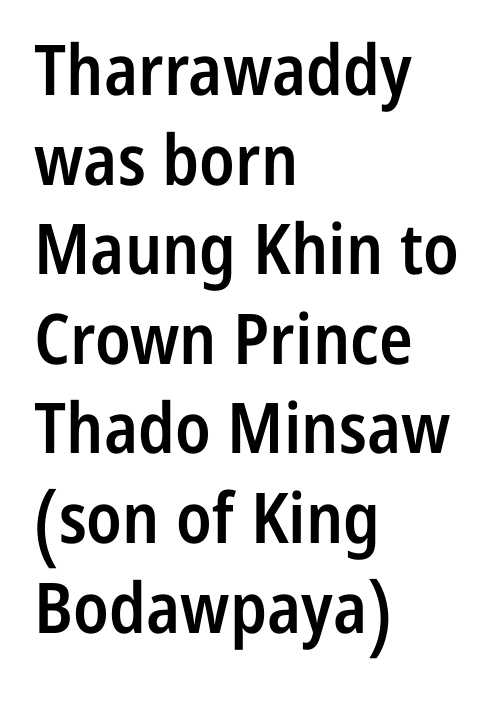
The passage shown has conventional tracking throughout. The face used here is proportionally spaced, like ordinary book or web type. A student would call this left alignment; a typographer would say flush left, rag right. A typesetter would call this leading conventional body-copy spacing. Are there feet on the stems? There aren't — it's a sans.
